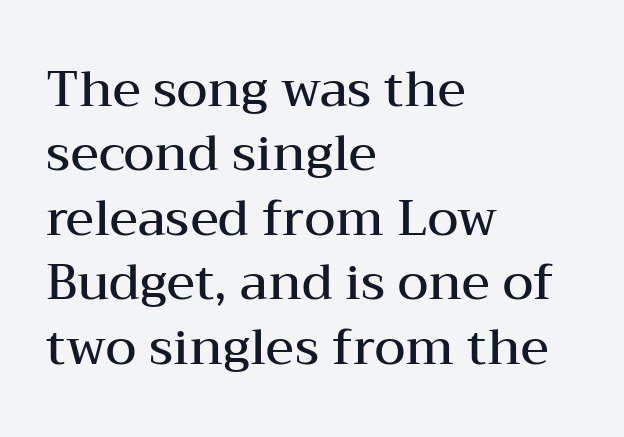
{"serif": "yes", "italic": "no", "bold": "semi", "weight": "semibold", "width": "wide", "stroke_contrast": "medium", "x_height": "medium", "monospaced": "no", "underline": "no", "align": "left", "line_spacing": "normal", "line_spacing_ratio": 1.29, "letter_spacing": "normal", "letter_spacing_em": 0.0, "glyph_px": 50}
